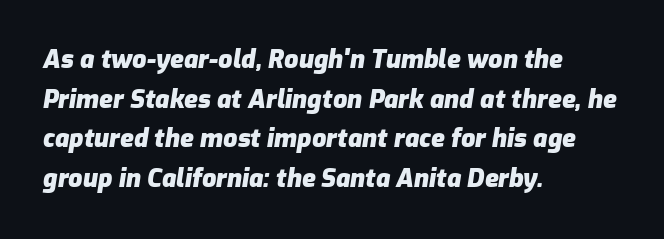
Spacing between characters is what you'd get straight out of the box. Notice how descenders clear the ascenders below comfortably — that's standard leading. Plain, unruled lines of type. The compositor pushed each line to the left boundary. Italic: yes, the glyphs are oblique.
